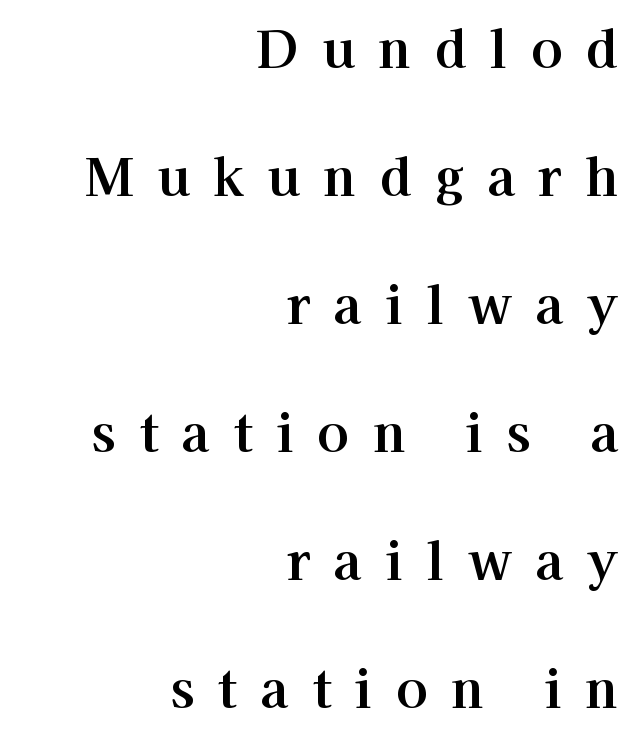
Q: Is the text italic (slanted)? A: No, it is upright.
Q: Is the typeface a serif or a sans-serif typeface? A: Serif.
Q: Is the text underlined? A: No.
Q: How is the paragraph aligned? A: Right-aligned.
Q: Is the spacing between letters normal or unusually wide? A: Unusually wide.
Q: Is the spacing between lines tight, normal or loose? A: Loose.
Q: Width (condensed, normal, or wide)? A: Normal.
Q: Stroke contrast? A: High.
Q: x-height? A: Medium.
Q: Monospaced? A: No.
